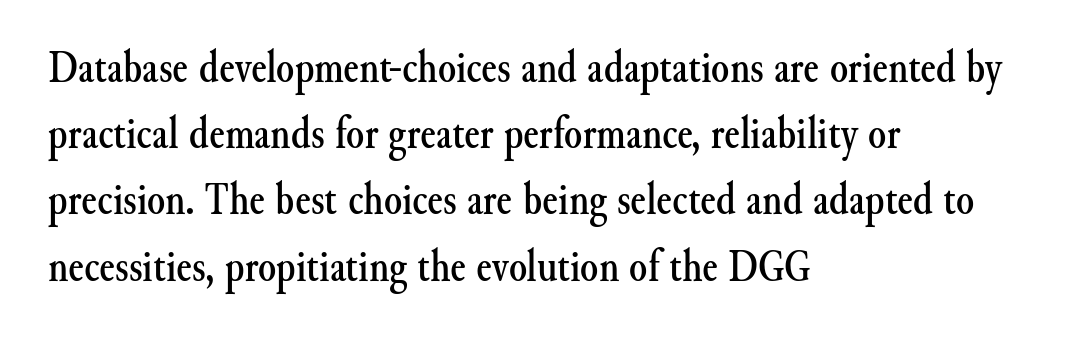
The image shows 46 px serif type, upright; set left-aligned, normal line spacing (1.44x), normal letter spacing, not underlined; medium stroke contrast and a small x-height.
